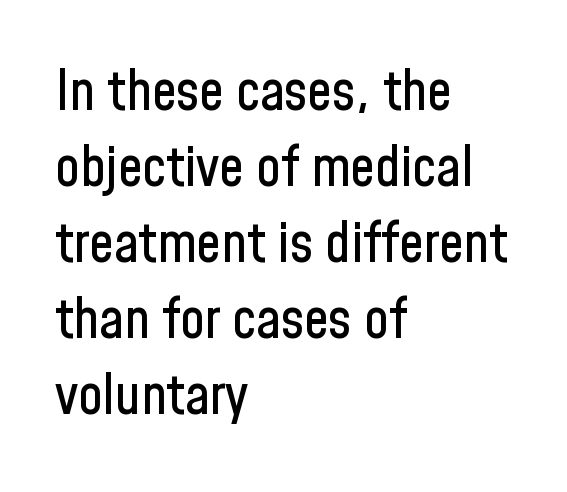
The lettering holds an erect, upright posture throughout. Letterform terminals end flat and unadorned throughout the passage. Letters rest on an invisible, unmarked baseline. Leading: standard.
